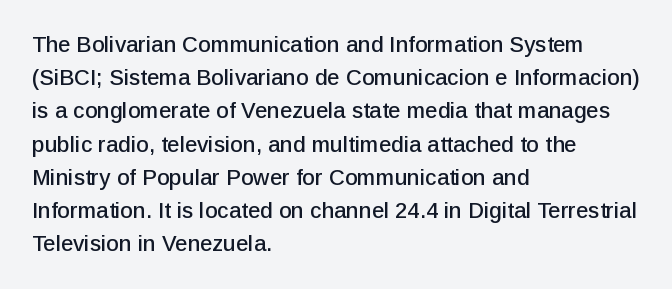
The image shows 22 px text type, upright; set left-aligned, normal line spacing (1.51x), normal letter spacing, not underlined.
